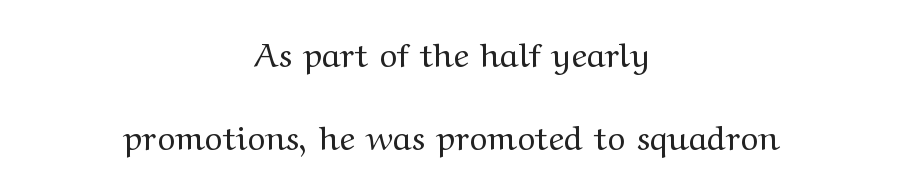
{"serif": "yes", "italic": "no", "bold": "no", "weight": "regular", "width": "wide", "stroke_contrast": "medium", "x_height": "medium", "monospaced": "no", "underline": "no", "align": "center", "line_spacing": "loose", "line_spacing_ratio": 2.45, "letter_spacing": "normal", "letter_spacing_em": 0.0, "glyph_px": 34}
